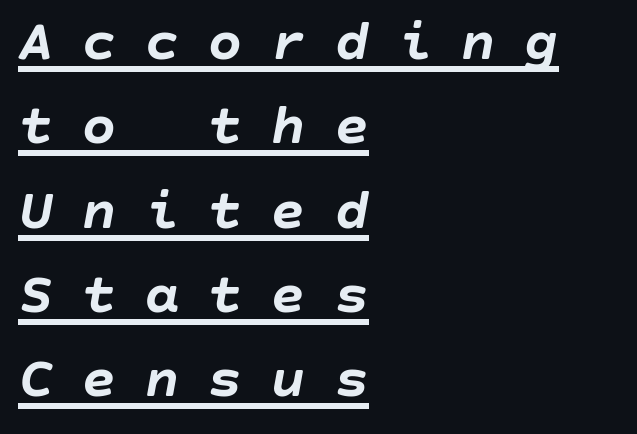
The image shows 59 px semibold type, italic (leaning right); set left-aligned, normal line spacing (1.43x), unusually wide letter spacing (+0.47 em), underlined; low stroke contrast and a large x-height.
